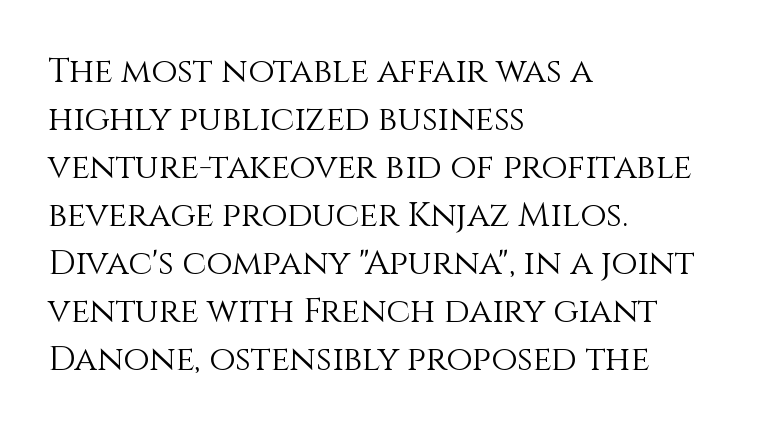
The letters advance in unequal steps, a hallmark of proportional type. Left-aligned paragraph, ragged on the right. The letterforms sit shoulder to shoulder at normal distance. Ordinary non-slanted type is in use. Does the leading feel generous? No, just average.
